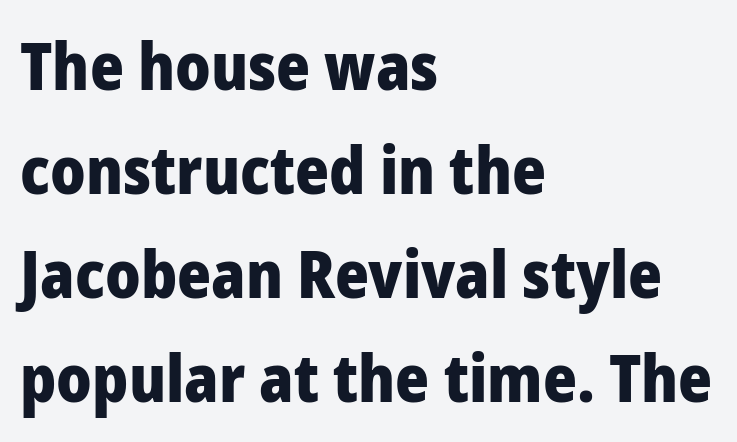
Regarding serifs, this sample does without them. Vertical spacing — default. Proportional: the letters do not fall into vertical columns. The letters stand upright; this is a roman face. One-word summary of the alignment: left.
